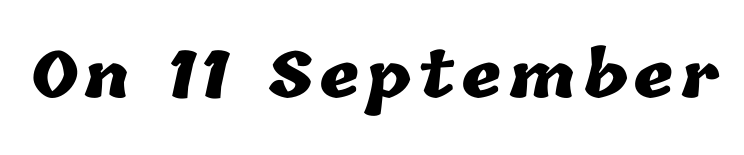
{"bold": "yes", "weight": "heavy", "width": "normal", "stroke_contrast": "low", "x_height": "medium", "monospaced": "no", "underline": "no", "glyph_px": 62}
